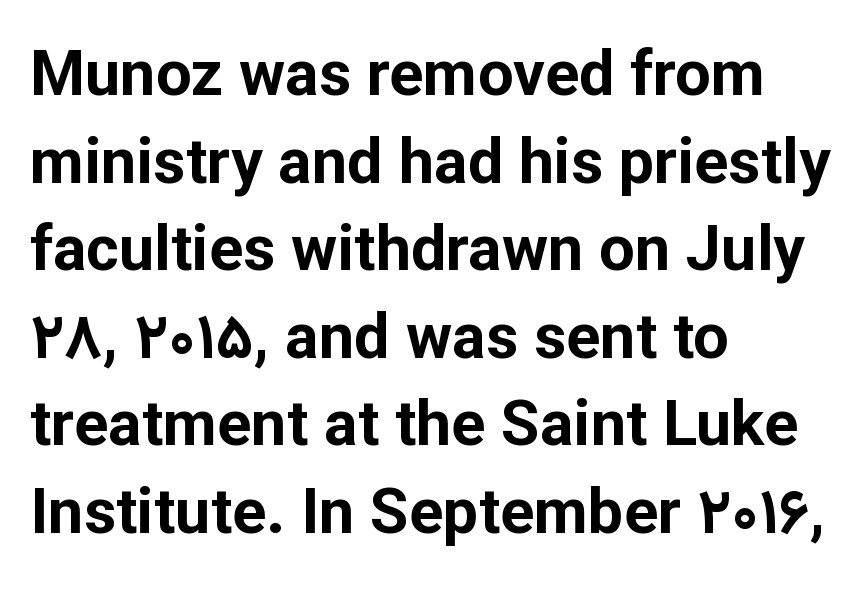
{"serif": "no", "italic": "no", "bold": "yes", "weight": "bold", "width": "normal", "stroke_contrast": "low", "x_height": "medium", "monospaced": "no", "underline": "no", "align": "left", "line_spacing": "normal", "line_spacing_ratio": 1.39, "letter_spacing": "normal", "letter_spacing_em": 0.0, "glyph_px": 63}
